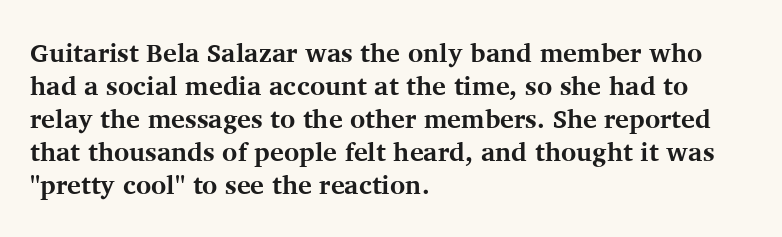
The leading is moderate, giving the passage an even texture. A dark, heavy texture on the line: the type is bold. Descenders hang freely into open space. Letter spacing: default. Notice how the passage keeps a crisp vertical edge on the left only. This is roman type, the default non-slanted kind.
